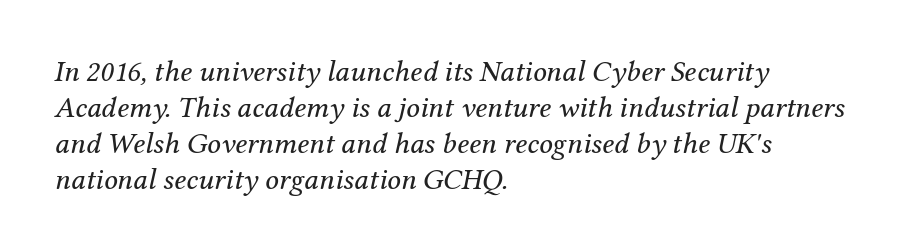
Look at the tracking — it's just the regular setting, nothing added. Here the designer chose a conventional face with non-uniform glyph widths. The typeface chosen for these lines features serifs. The rag falls on the right side of this text block.
